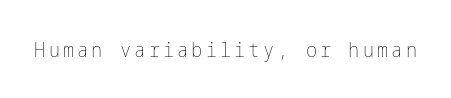
The image shows 21 px text type, upright; set not underlined.
